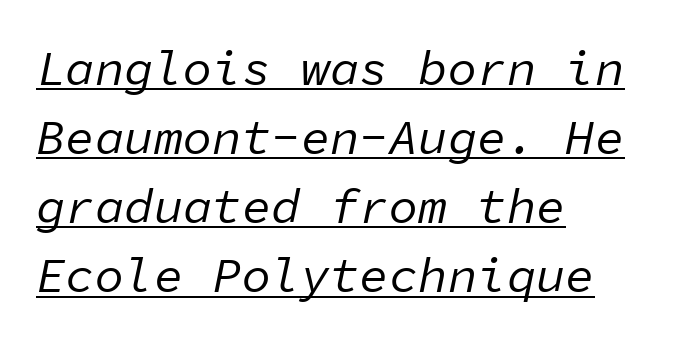
The image shows 49 px regular-weight type, italic (leaning right), monospaced; set left-aligned, normal line spacing (1.41x), normal letter spacing, underlined; low stroke contrast and a medium x-height.
